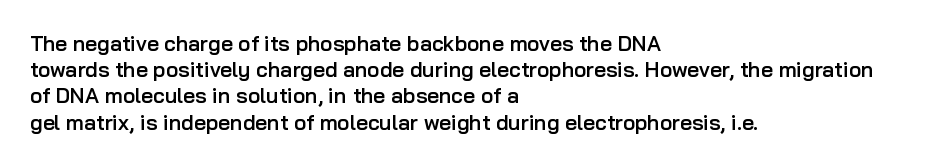
Just letters on the line, the space beneath them empty. Evenly set lines give the paragraph a standard silhouette. Compared with a centered layout, this one pins lines to the left instead. Letter spacing: default.
